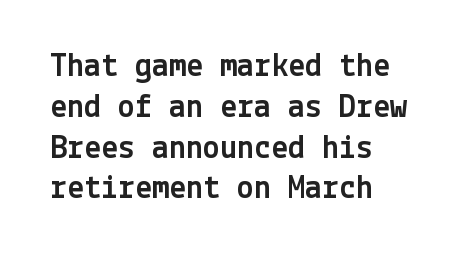
The image shows 34 px sans-serif type, upright; set left-aligned, line spacing 1.2x, normal letter spacing, not underlined; a medium x-height.
